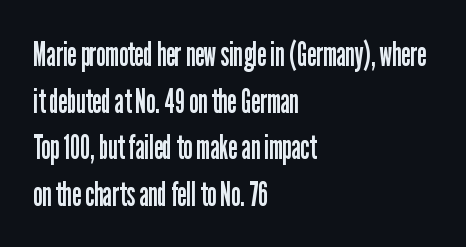
{"serif": "no", "italic": "no", "bold": "no", "weight": "regular", "width": "condensed", "stroke_contrast": "low", "x_height": "medium", "monospaced": "no", "underline": "no", "align": "left", "line_spacing": "normal", "line_spacing_ratio": 1.37, "letter_spacing": "normal", "letter_spacing_em": 0.0, "glyph_px": 34}
